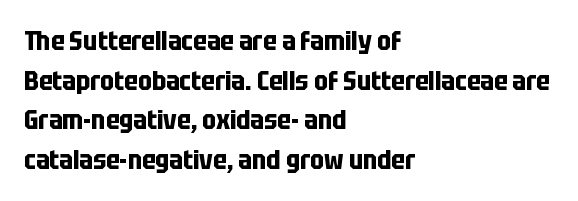
Q: Is the text bold? A: Yes.
Q: Is the text italic (slanted)? A: No, it is upright.
Q: Is the text underlined? A: No.
Q: How is the paragraph aligned? A: Left-aligned.
Q: Is the spacing between letters normal or unusually wide? A: Normal.
Q: Is the spacing between lines tight, normal or loose? A: Normal.
